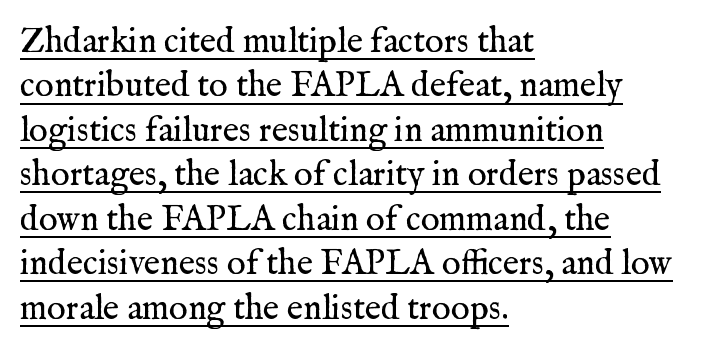
Descenders here cross a horizontal rule under the line. The tracking reads as untouched default to a designer's eye. This is serif lettering, the kind often seen in printed books. Is there any slant? The stems are plumb. Character widths vary here, with narrow letters taking less room than wide ones.
